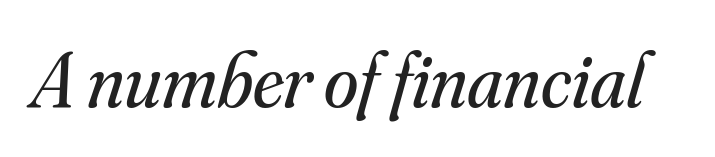
Glyph-to-glyph distance matches everyday printed text. Decoration check: the copy has no underline. Note the varied advance widths — an 'i' is clearly narrower than an 'm'. Each letter's strokes conclude with small projecting serifs. The face used here has a pronounced slope to its letters.
